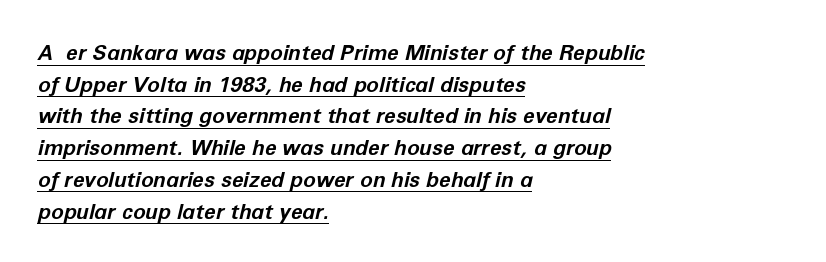
The image shows 21 px bold type, italic (leaning right); set left-aligned, normal line spacing (1.51x), normal letter spacing, underlined.
